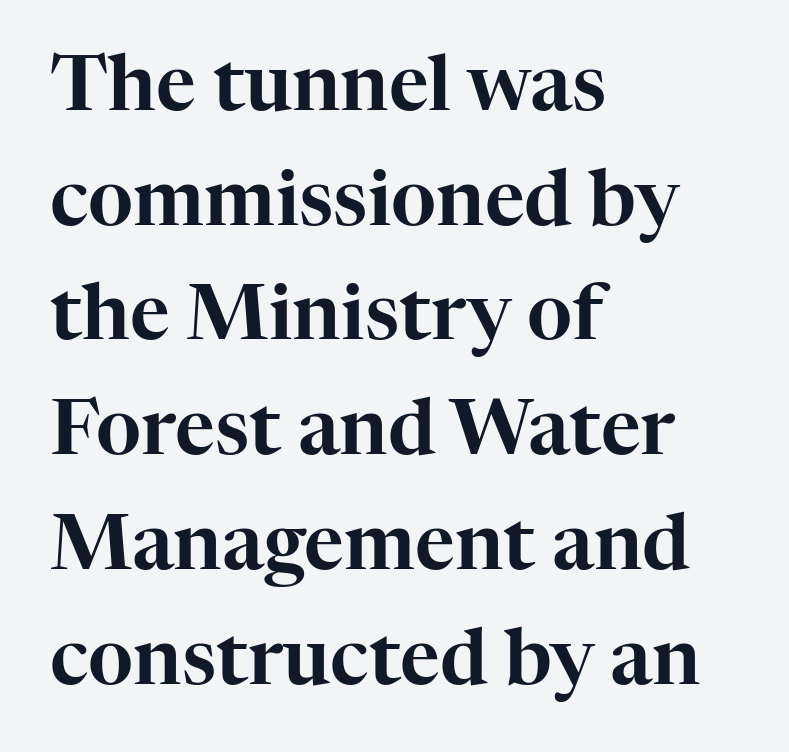
Q: Is the text italic (slanted)? A: No, it is upright.
Q: Is the typeface a serif or a sans-serif typeface? A: Serif.
Q: Is the text underlined? A: No.
Q: How is the paragraph aligned? A: Left-aligned.
Q: Is the spacing between letters normal or unusually wide? A: Normal.
Q: Is the spacing between lines tight, normal or loose? A: Normal.
Q: Width (condensed, normal, or wide)? A: Normal.
Q: Stroke contrast? A: High.
Q: x-height? A: Medium.
Q: Monospaced? A: No.
